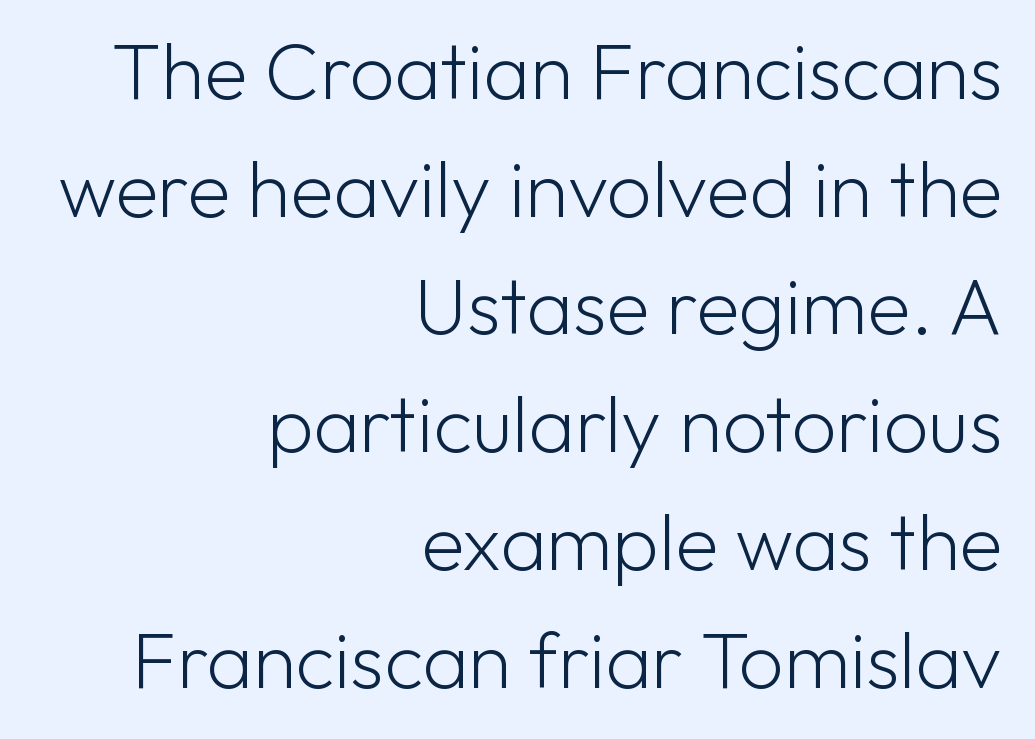
Q: Is the text bold? A: No.
Q: Is the text italic (slanted)? A: No, it is upright.
Q: Is the typeface a serif or a sans-serif typeface? A: Sans-serif.
Q: Is the text underlined? A: No.
Q: How is the paragraph aligned? A: Right-aligned.
Q: Is the spacing between letters normal or unusually wide? A: Normal.
Q: Is the spacing between lines tight, normal or loose? A: Normal.
Q: Width (condensed, normal, or wide)? A: Normal.
Q: Stroke contrast? A: Low.
Q: x-height? A: Medium.
Q: Monospaced? A: No.
